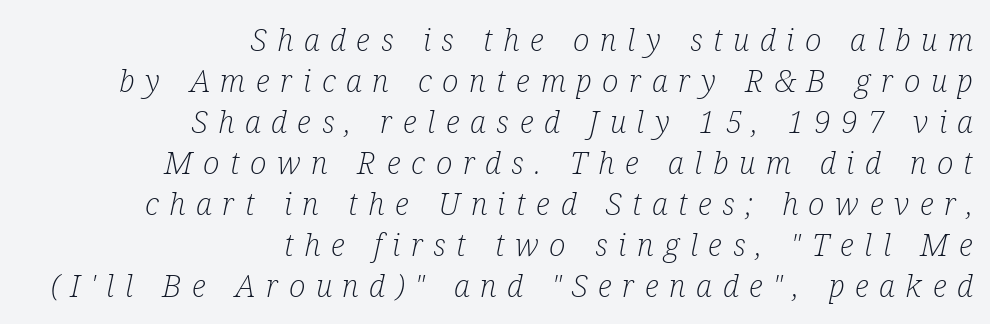
Q: Is the text bold? A: No.
Q: Is the text italic (slanted)? A: Yes, it leans right by about 12 degrees.
Q: Is the typeface a serif or a sans-serif typeface? A: Serif.
Q: Is the text underlined? A: No.
Q: How is the paragraph aligned? A: Right-aligned.
Q: Is the spacing between letters normal or unusually wide? A: Unusually wide.
Q: Is the spacing between lines tight, normal or loose? A: Normal.
Q: Width (condensed, normal, or wide)? A: Condensed.
Q: Stroke contrast? A: Low.
Q: x-height? A: Medium.
Q: Monospaced? A: No.
